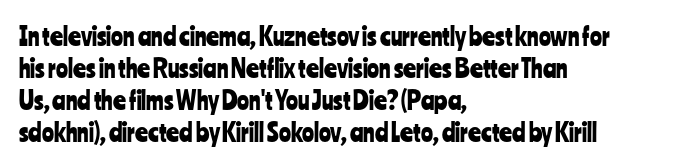
{"italic": "no", "underline": "no", "align": "left", "line_spacing": "normal", "line_spacing_ratio": 1.28, "letter_spacing": "normal", "letter_spacing_em": 0.0, "glyph_px": 25}
